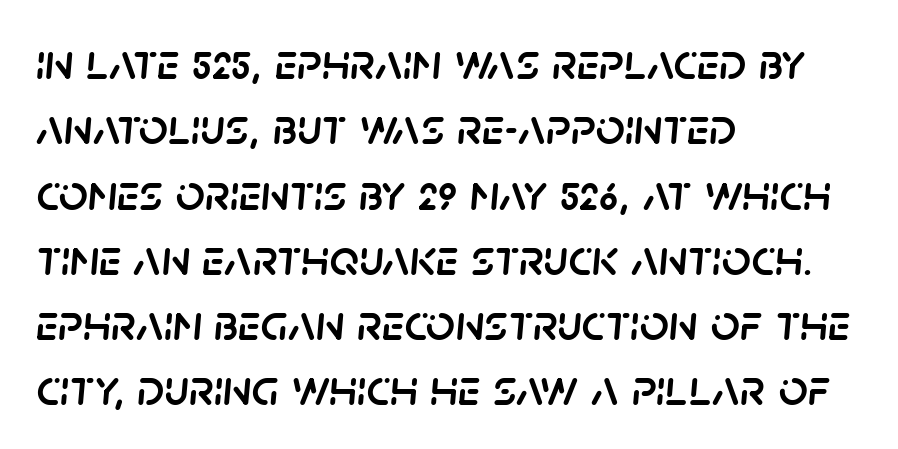
Is the letter spacing exaggerated? No — it looks like the ordinary default. Unmarked baselines from the first word to the last. Normally led — the rows are evenly, conventionally spaced. Rendered with sloped, italic letterforms. Does the copy run flush right? No — it runs flush left. Is this a fixed-width face? No — the glyphs have proportional, varying widths.
